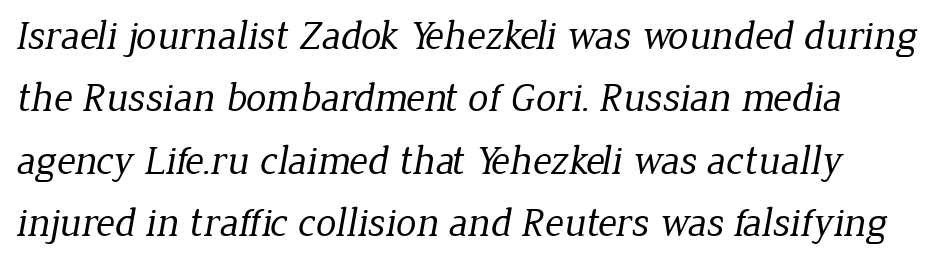
{"serif": "yes", "bold": "no", "weight": "regular", "width": "normal", "stroke_contrast": "low", "x_height": "medium", "monospaced": "no", "underline": "no", "line_spacing": "normal", "line_spacing_ratio": 1.52, "letter_spacing": "normal", "letter_spacing_em": 0.0, "glyph_px": 41}
